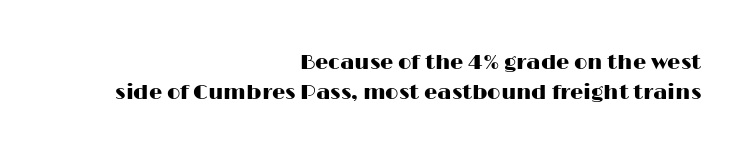
Q: Is the text italic (slanted)? A: No, it is upright.
Q: Is the text underlined? A: No.
Q: How is the paragraph aligned? A: Right-aligned.
Q: Is the spacing between letters normal or unusually wide? A: Normal.
Q: Is the spacing between lines tight, normal or loose? A: Normal.
